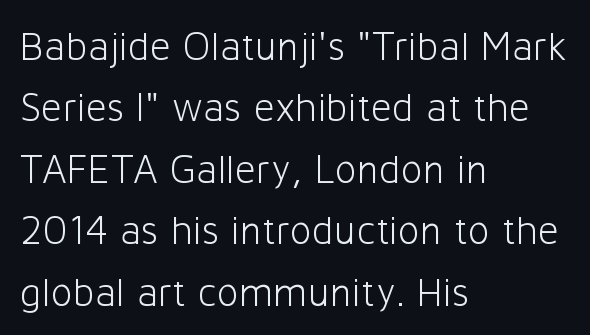
These lines are set flush left with a ragged right edge. Think of a printed novel: that variable character pitch is what you see here. Type without underlining. Interline gaps are of average width in this sample.
